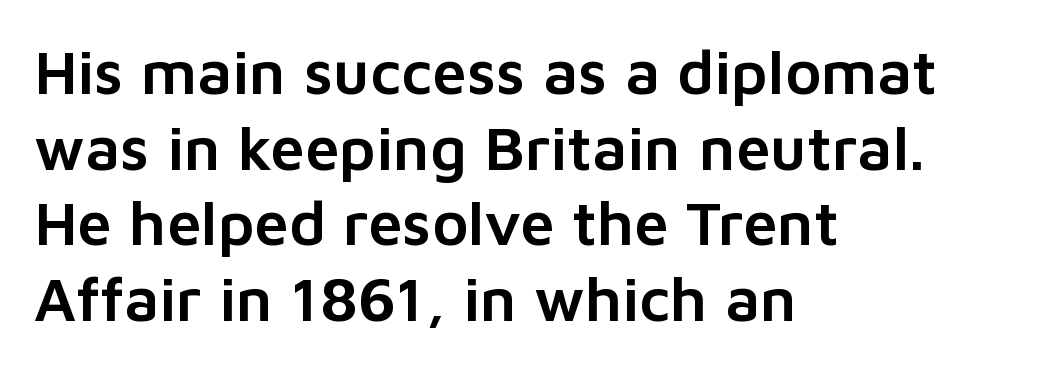
{"serif": "no", "italic": "no", "width": "normal", "stroke_contrast": "low", "x_height": "medium", "monospaced": "no", "underline": "no", "align": "left", "line_spacing_ratio": 1.22, "letter_spacing": "normal", "letter_spacing_em": 0.0, "glyph_px": 62}
